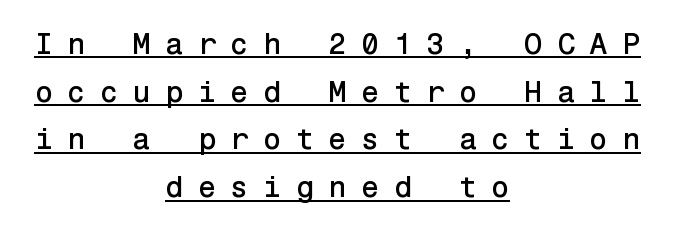
{"serif": "no", "italic": "no", "width": "normal", "stroke_contrast": "low", "x_height": "medium", "underline": "yes", "align": "center", "line_spacing": "normal", "line_spacing_ratio": 1.59, "letter_spacing": "wide", "letter_spacing_em": 0.47, "glyph_px": 30}
